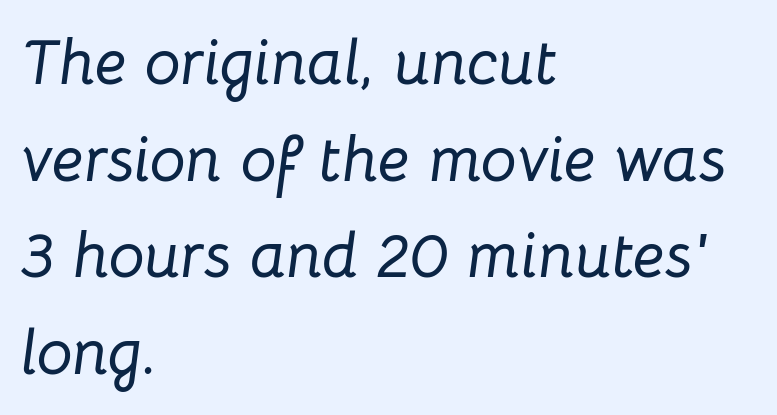
Q: Is the text italic (slanted)? A: Yes, it leans right by about 8 degrees.
Q: Is the text underlined? A: No.
Q: How is the paragraph aligned? A: Left-aligned.
Q: Is the spacing between letters normal or unusually wide? A: Normal.
Q: Is the spacing between lines tight, normal or loose? A: Normal.
Q: Width (condensed, normal, or wide)? A: Normal.
Q: Stroke contrast? A: Low.
Q: x-height? A: Medium.
Q: Monospaced? A: No.
